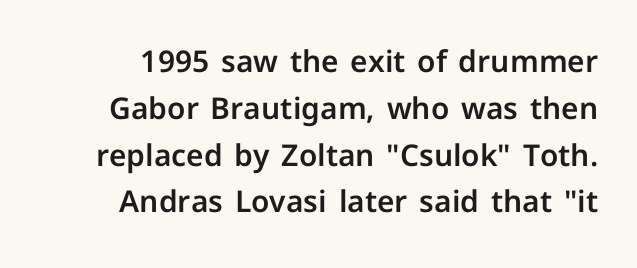
Q: Is the text italic (slanted)? A: No, it is upright.
Q: Is the typeface a serif or a sans-serif typeface? A: Sans-serif.
Q: Is the text underlined? A: No.
Q: Is the spacing between letters normal or unusually wide? A: Normal.
Q: Is the spacing between lines tight, normal or loose? A: Normal.
Q: Width (condensed, normal, or wide)? A: Normal.
Q: Stroke contrast? A: Low.
Q: x-height? A: Medium.
Q: Monospaced? A: No.
